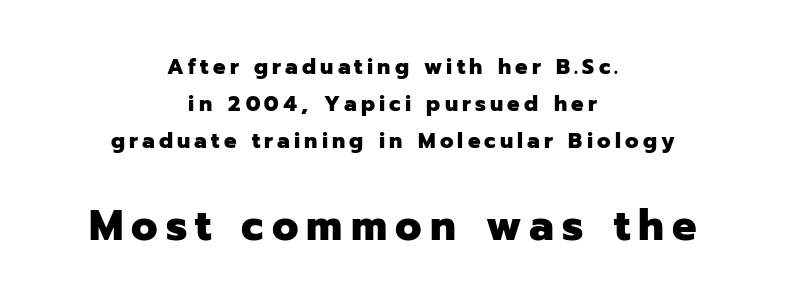
The image shows 43 px heavy sans-serif type, upright; set centered, normal line spacing (1.69x), not underlined; the second (bottom) block is 1.95x larger; low stroke contrast and a medium x-height.
